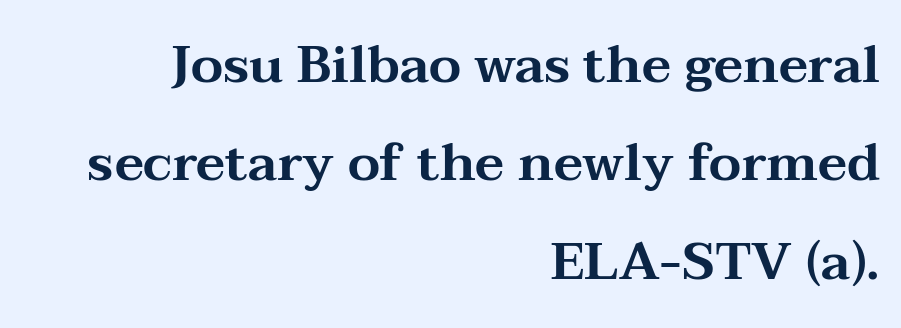
{"serif": "yes", "italic": "no", "width": "wide", "stroke_contrast": "medium", "x_height": "medium", "monospaced": "no", "underline": "no", "align": "right", "line_spacing_ratio": 1.89, "letter_spacing": "normal", "letter_spacing_em": 0.0, "glyph_px": 52}
